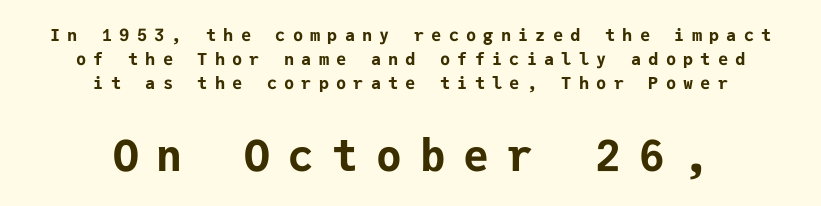
The image shows 43 px bold sans-serif type, upright, monospaced; set centered, normal line spacing (1.41x), unusually wide letter spacing (+0.42 em), not underlined; the second (bottom) block is 2.53x larger; low stroke contrast and a medium x-height.
